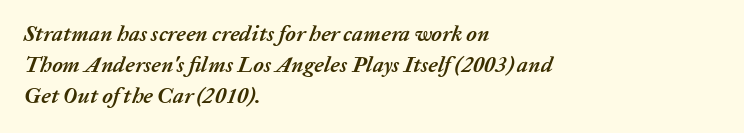
{"italic": "yes", "lean": "right", "slant_degrees": 20, "bold": "yes", "underline": "no", "align": "left", "line_spacing": "normal", "line_spacing_ratio": 1.4, "letter_spacing": "normal", "letter_spacing_em": 0.0, "glyph_px": 22}
